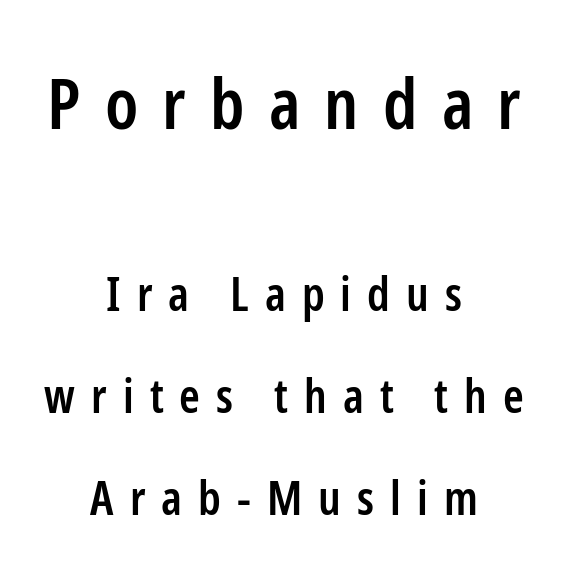
The image shows 71 px semibold, condensed sans-serif type, upright; set centered, loose line spacing (2.18x), unusually wide letter spacing (+0.34 em), not underlined; the first (top) block is 1.51x larger; low stroke contrast and a medium x-height.
